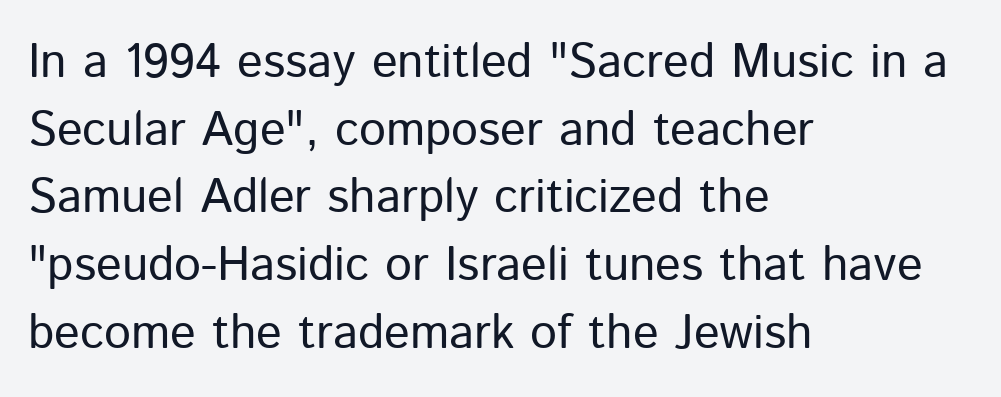
Q: Is the text bold? A: No.
Q: Is the text italic (slanted)? A: No, it is upright.
Q: Is the typeface a serif or a sans-serif typeface? A: Sans-serif.
Q: Is the text underlined? A: No.
Q: How is the paragraph aligned? A: Left-aligned.
Q: Is the spacing between letters normal or unusually wide? A: Normal.
Q: Is the spacing between lines tight, normal or loose? A: Normal.
Q: Width (condensed, normal, or wide)? A: Normal.
Q: Stroke contrast? A: Low.
Q: x-height? A: Medium.
Q: Monospaced? A: No.
